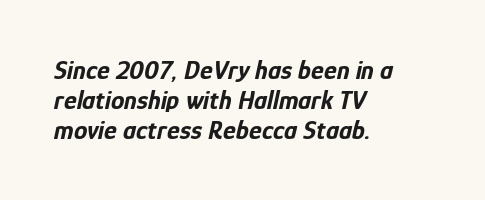
Layout note: lines flush left. Compared with ordinary roman type, these characters are visibly tilted. Heavy-handed strokes throughout: this text is bold. Words appear dense and cohesive because spacing is normal. Check under the words: just untouched page.
